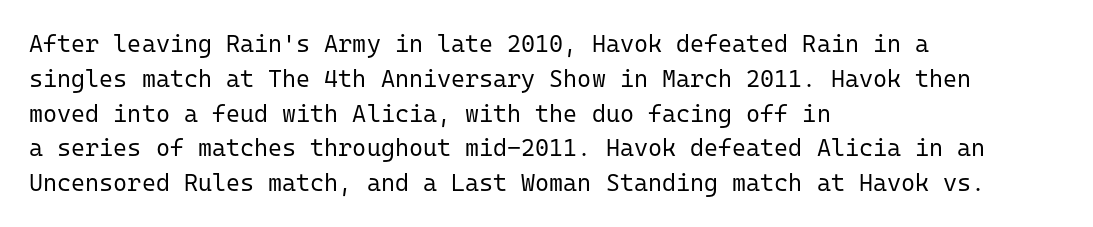
{"italic": "no", "bold": "no", "underline": "no", "align": "left", "line_spacing": "normal", "line_spacing_ratio": 1.45, "letter_spacing": "normal", "letter_spacing_em": 0.0, "glyph_px": 24}
